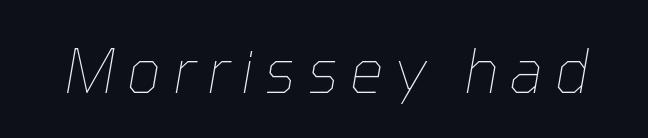
{"italic": "yes", "lean": "right", "slant_degrees": 10, "bold": "no", "weight": "thin", "width": "normal", "stroke_contrast": "low", "x_height": "medium", "monospaced": "no", "underline": "no", "glyph_px": 60}
